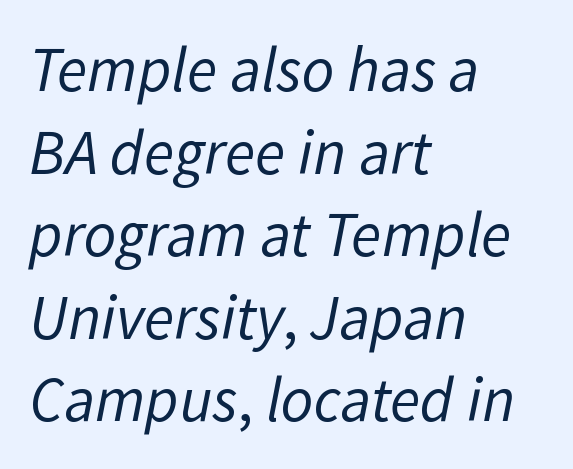
{"serif": "no", "bold": "no", "weight": "regular", "width": "normal", "stroke_contrast": "low", "x_height": "medium", "monospaced": "no", "underline": "no", "align": "left", "line_spacing": "normal", "line_spacing_ratio": 1.31, "letter_spacing": "normal", "letter_spacing_em": 0.0, "glyph_px": 63}
